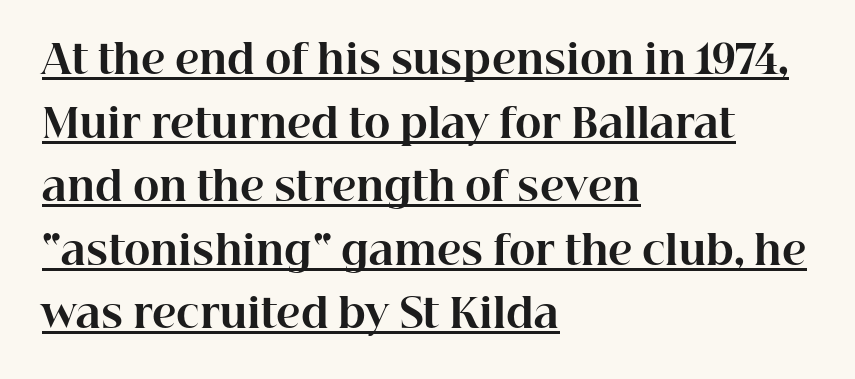
The image shows 40 px bold serif type, upright; set left-aligned, normal line spacing (1.59x), normal letter spacing, underlined; high stroke contrast and a medium x-height.
